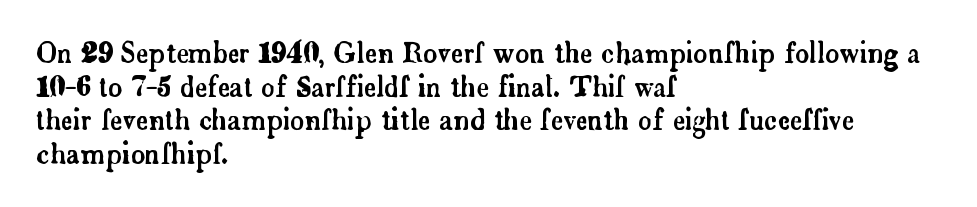
Q: Is the text italic (slanted)? A: No, it is upright.
Q: Is the text underlined? A: No.
Q: How is the paragraph aligned? A: Left-aligned.
Q: Is the spacing between letters normal or unusually wide? A: Normal.
Q: Is the spacing between lines tight, normal or loose? A: Normal.
